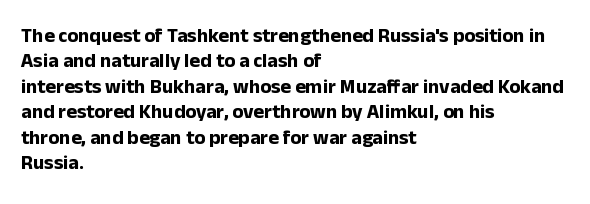
The image shows 20 px bold type, upright; set left-aligned, normal line spacing (1.27x), normal letter spacing, not underlined.
